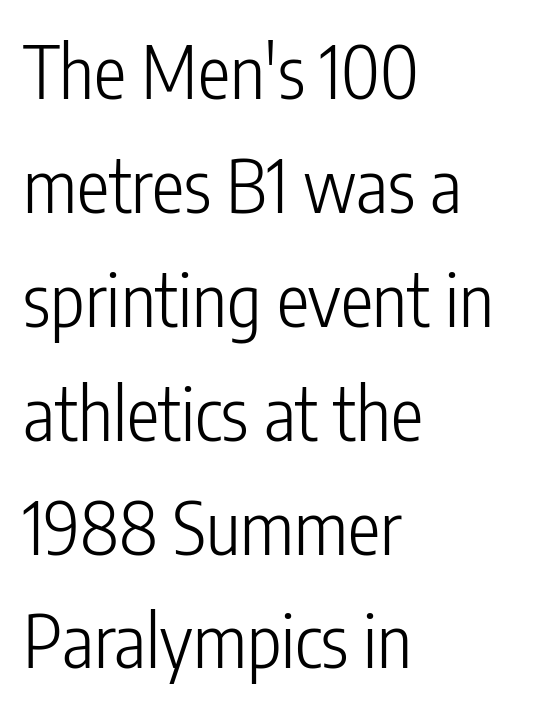
I'd call this a sans setting — the letters go barefoot. The typesetter chose a ragged-right arrangement here. Just letters on the line, the space beneath them empty. Stems and bowls with no extra thickness — not bold.
